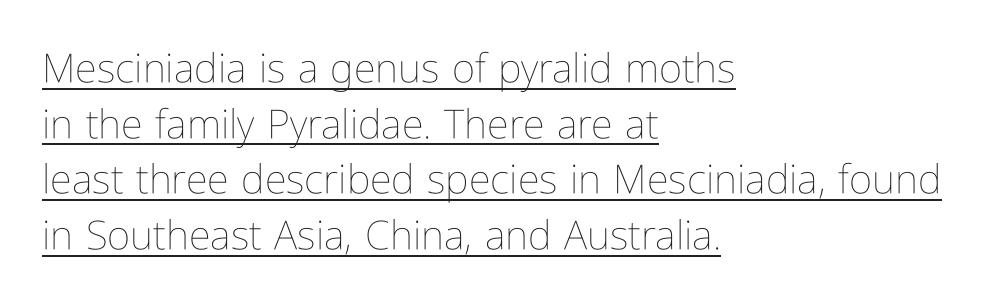
The image shows 40 px thin, condensed type, upright; set left-aligned, normal line spacing (1.39x), normal letter spacing, underlined; low stroke contrast and a medium x-height.
